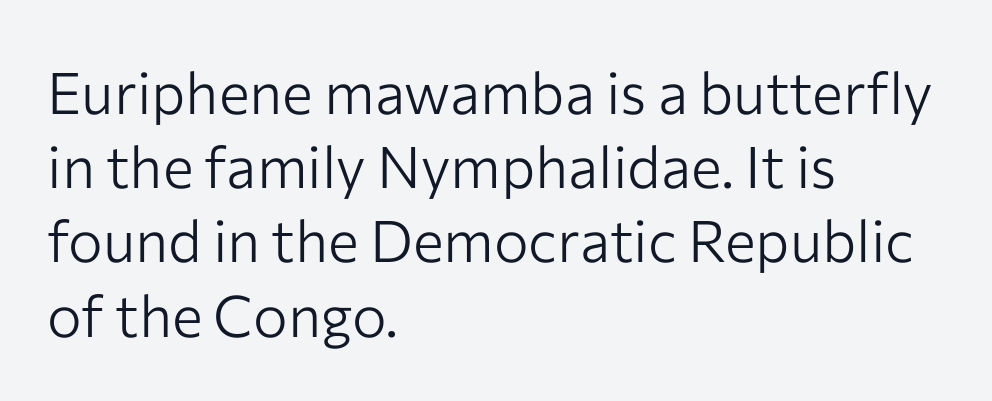
Q: Is the text bold? A: No.
Q: Is the text italic (slanted)? A: No, it is upright.
Q: Is the typeface a serif or a sans-serif typeface? A: Sans-serif.
Q: Is the text underlined? A: No.
Q: How is the paragraph aligned? A: Left-aligned.
Q: Is the spacing between letters normal or unusually wide? A: Normal.
Q: Is the spacing between lines tight, normal or loose? A: Normal.
Q: Width (condensed, normal, or wide)? A: Normal.
Q: Stroke contrast? A: Low.
Q: x-height? A: Medium.
Q: Monospaced? A: No.
